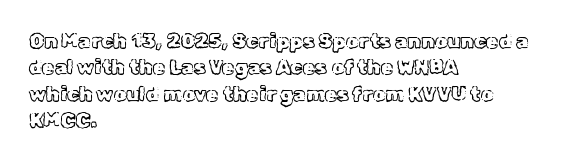
Default kerning and tracking; the words read as compact shapes. Evenly set lines give the paragraph a standard silhouette. In CSS terms this would be text-align: left. A bare baseline throughout the passage. Every character sits straight up, as roman type does.
